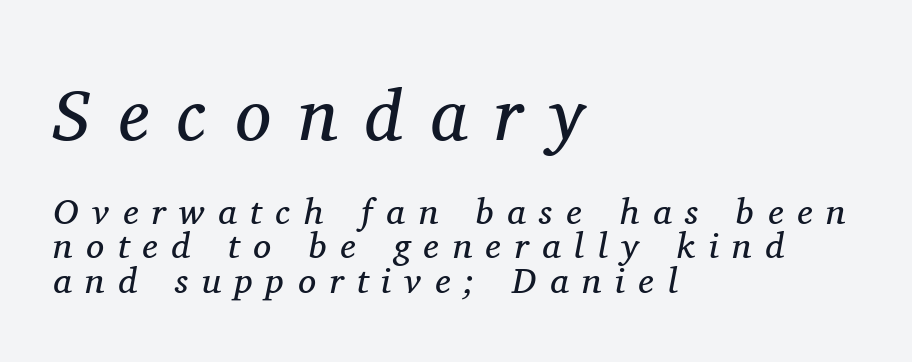
Q: Is the text bold? A: No.
Q: Is the text italic (slanted)? A: Yes, it leans right by about 11 degrees.
Q: Is the typeface a serif or a sans-serif typeface? A: Serif.
Q: Is the text underlined? A: No.
Q: How is the paragraph aligned? A: Left-aligned.
Q: Is the spacing between letters normal or unusually wide? A: Unusually wide.
Q: Is the spacing between lines tight, normal or loose? A: Tight.
Q: Which block of text is set in a larger size, the first (top) or the second (bottom)? A: The first (top) one.
Q: Width (condensed, normal, or wide)? A: Normal.
Q: Stroke contrast? A: Medium.
Q: x-height? A: Medium.
Q: Monospaced? A: No.
